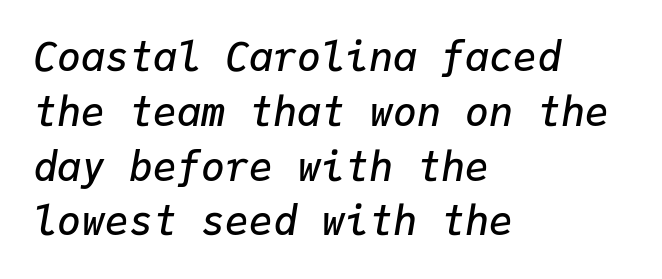
The image shows 40 px semibold type, italic (leaning right), monospaced; set left-aligned, normal line spacing (1.37x), normal letter spacing, not underlined; low stroke contrast and a medium x-height.
